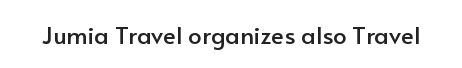
Observe the ordinary spacing: letters are neighbours, not strangers. Underline: absent. Rendered with straight, roman letterforms.
